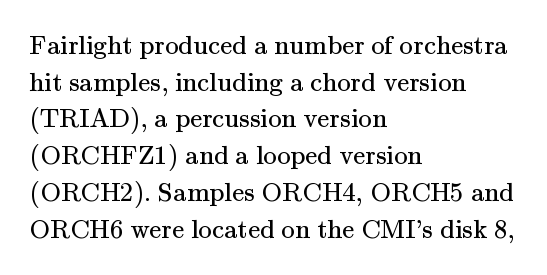
{"italic": "no", "bold": "no", "underline": "no", "align": "left", "line_spacing": "normal", "line_spacing_ratio": 1.36, "letter_spacing": "normal", "letter_spacing_em": 0.0, "glyph_px": 27}
